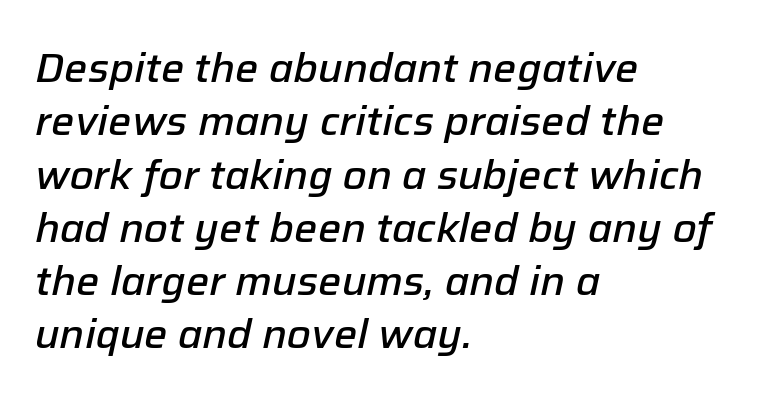
Q: Is the text bold? A: Semi-bold.
Q: Is the text italic (slanted)? A: Yes, it leans right by about 12 degrees.
Q: Is the text underlined? A: No.
Q: How is the paragraph aligned? A: Left-aligned.
Q: Is the spacing between letters normal or unusually wide? A: Normal.
Q: Is the spacing between lines tight, normal or loose? A: Normal.
Q: Width (condensed, normal, or wide)? A: Normal.
Q: Stroke contrast? A: Low.
Q: x-height? A: Medium.
Q: Monospaced? A: No.
